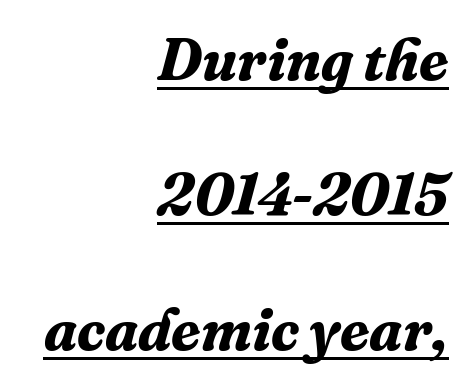
{"serif": "yes", "italic": "yes", "lean": "right", "slant_degrees": 16, "bold": "yes", "weight": "bold", "width": "normal", "stroke_contrast": "medium", "x_height": "medium", "monospaced": "no", "underline": "yes", "align": "right", "line_spacing": "loose", "line_spacing_ratio": 2.29, "letter_spacing": "normal", "letter_spacing_em": 0.0, "glyph_px": 59}
